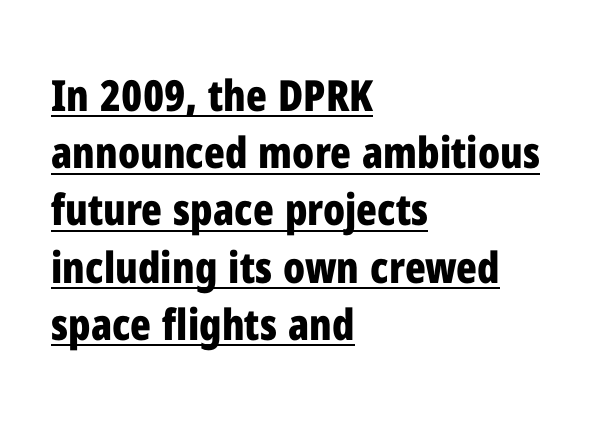
Q: Is the text bold? A: Yes.
Q: Is the text italic (slanted)? A: No, it is upright.
Q: Is the typeface a serif or a sans-serif typeface? A: Sans-serif.
Q: Is the text underlined? A: Yes.
Q: How is the paragraph aligned? A: Left-aligned.
Q: Is the spacing between letters normal or unusually wide? A: Normal.
Q: Is the spacing between lines tight, normal or loose? A: Normal.
Q: Width (condensed, normal, or wide)? A: Condensed.
Q: Stroke contrast? A: Low.
Q: x-height? A: Medium.
Q: Monospaced? A: No.
